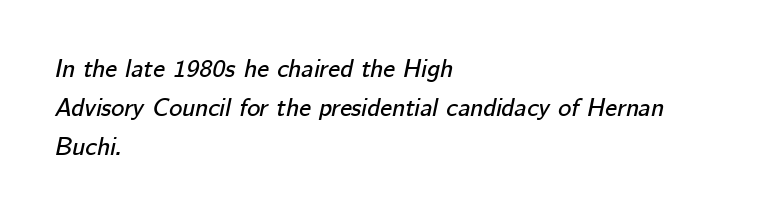
Q: Is the text italic (slanted)? A: Yes, it leans right by about 12 degrees.
Q: Is the text underlined? A: No.
Q: How is the paragraph aligned? A: Left-aligned.
Q: Is the spacing between letters normal or unusually wide? A: Normal.
Q: Is the spacing between lines tight, normal or loose? A: Normal.
